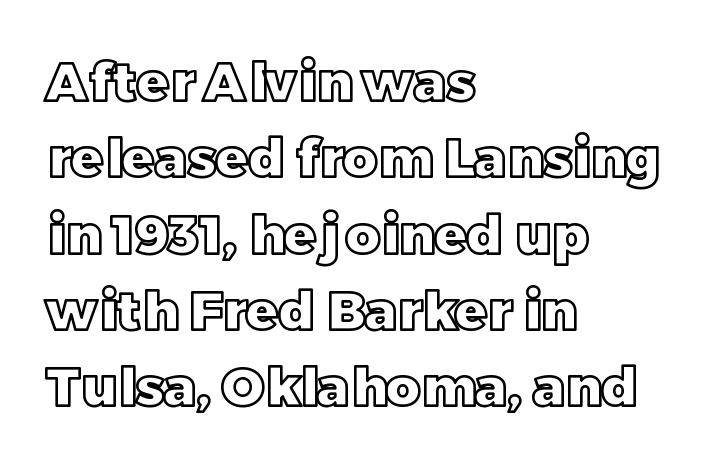
The image shows 53 px text type, upright; set left-aligned, normal line spacing (1.44x), normal letter spacing, not underlined; a large x-height.
